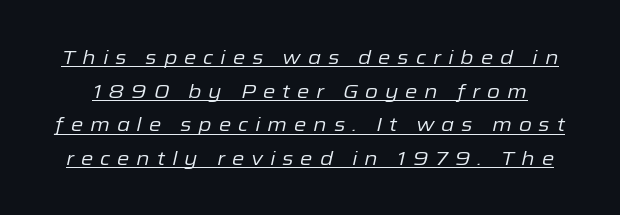
{"italic": "yes", "lean": "right", "slant_degrees": 12, "bold": "no", "underline": "yes", "line_spacing": "normal", "line_spacing_ratio": 1.68, "letter_spacing": "wide", "letter_spacing_em": 0.34, "glyph_px": 20}
